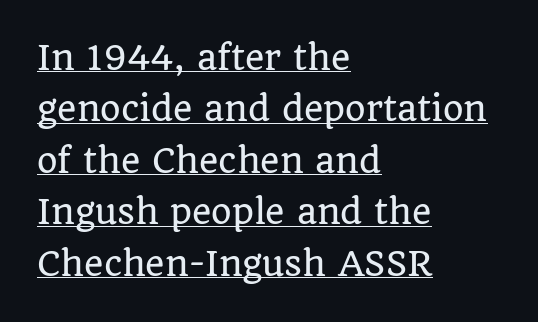
{"serif": "yes", "italic": "no", "width": "normal", "stroke_contrast": "low", "x_height": "large", "monospaced": "no", "underline": "yes", "align": "left", "line_spacing": "normal", "line_spacing_ratio": 1.56, "letter_spacing": "normal", "letter_spacing_em": 0.0, "glyph_px": 33}
